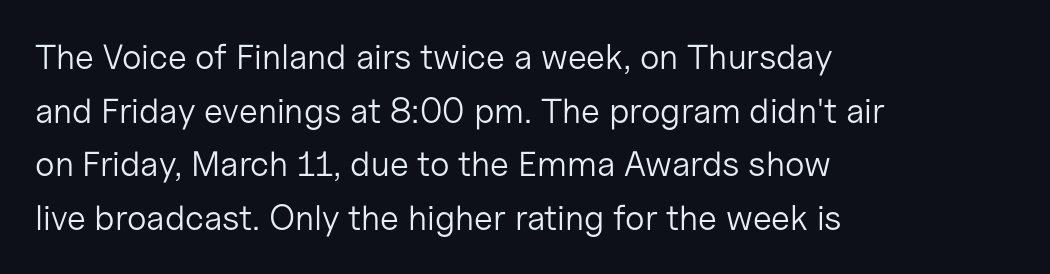
{"serif": "no", "italic": "no", "bold": "no", "weight": "light", "width": "normal", "stroke_contrast": "low", "x_height": "medium", "monospaced": "no", "underline": "no", "align": "left", "line_spacing": "normal", "line_spacing_ratio": 1.53, "letter_spacing": "normal", "letter_spacing_em": 0.0, "glyph_px": 35}
